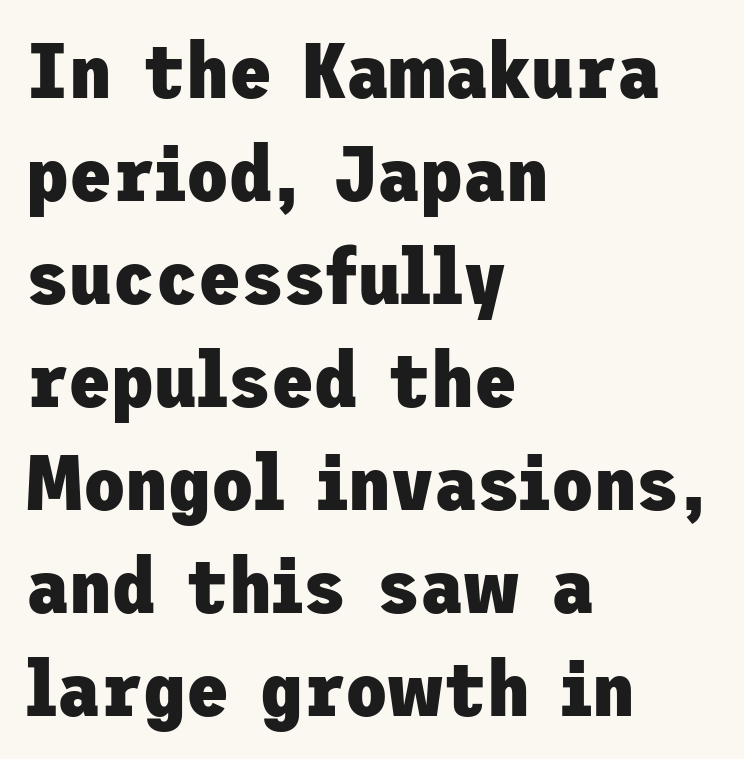
The image shows 78 px heavy sans-serif type, upright; set left-aligned, normal line spacing (1.32x), normal letter spacing, not underlined; low stroke contrast and a medium x-height.
